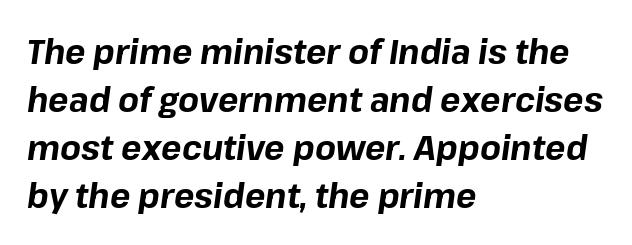
{"italic": "yes", "lean": "right", "slant_degrees": 8, "bold": "yes", "weight": "bold", "width": "normal", "stroke_contrast": "low", "x_height": "medium", "monospaced": "no", "underline": "no", "align": "left", "line_spacing": "normal", "line_spacing_ratio": 1.41, "letter_spacing": "normal", "letter_spacing_em": 0.0, "glyph_px": 34}
